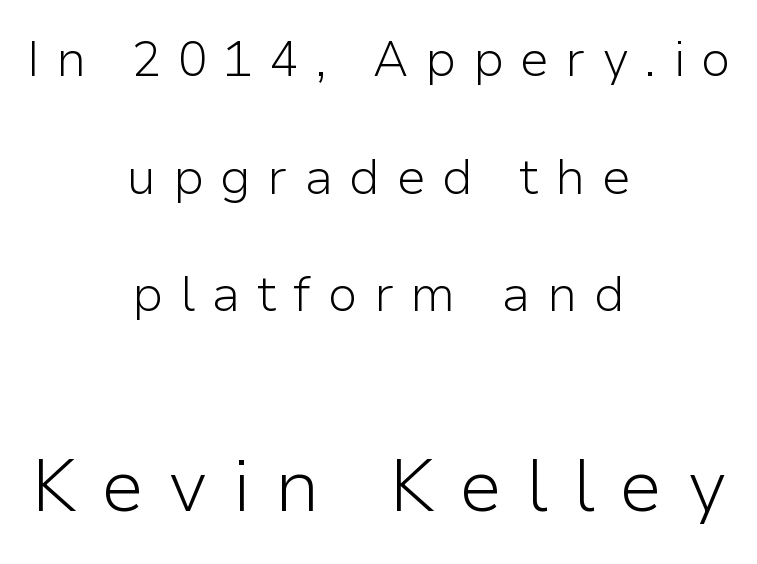
Q: Is the text bold? A: No.
Q: Is the text italic (slanted)? A: No, it is upright.
Q: Is the typeface a serif or a sans-serif typeface? A: Sans-serif.
Q: Is the text underlined? A: No.
Q: How is the paragraph aligned? A: Centered.
Q: Is the spacing between letters normal or unusually wide? A: Unusually wide.
Q: Is the spacing between lines tight, normal or loose? A: Loose.
Q: Which block of text is set in a larger size, the first (top) or the second (bottom)? A: The second (bottom) one.
Q: Width (condensed, normal, or wide)? A: Normal.
Q: Stroke contrast? A: Low.
Q: x-height? A: Medium.
Q: Monospaced? A: No.
